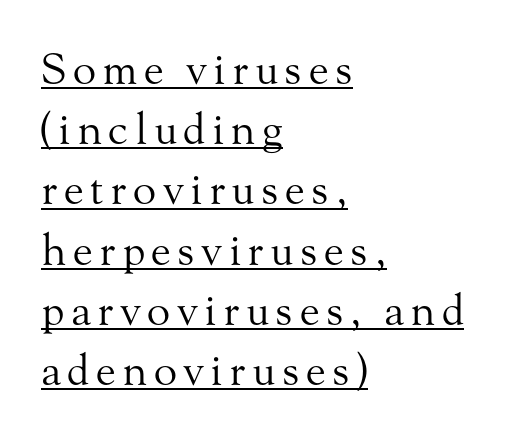
{"serif": "yes", "italic": "no", "bold": "no", "weight": "regular", "width": "normal", "stroke_contrast": "medium", "x_height": "small", "monospaced": "no", "underline": "yes", "align": "left", "line_spacing": "normal", "line_spacing_ratio": 1.4, "glyph_px": 43}
